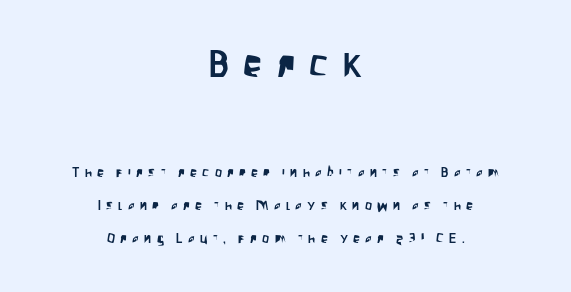
The image shows 38 px condensed sans-serif type, upright; set centered, loose line spacing (2.34x), unusually wide letter spacing (+0.38 em), not underlined; the first (top) block is 2.71x larger; low stroke contrast and a large x-height.
